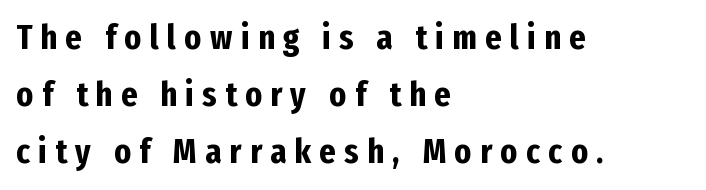
Q: Is the text bold? A: Yes.
Q: Is the text italic (slanted)? A: No, it is upright.
Q: Is the typeface a serif or a sans-serif typeface? A: Sans-serif.
Q: Is the text underlined? A: No.
Q: How is the paragraph aligned? A: Left-aligned.
Q: Is the spacing between letters normal or unusually wide? A: Unusually wide.
Q: Is the spacing between lines tight, normal or loose? A: Normal.
Q: Width (condensed, normal, or wide)? A: Condensed.
Q: Stroke contrast? A: Low.
Q: x-height? A: Medium.
Q: Monospaced? A: No.
